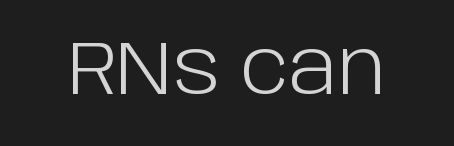
Bare-footed words on every line. Italic? Not at all — the glyphs are vertical. The letters carry no serifs — their stems end cleanly without finishing strokes. Is this a fixed-width face? No — the glyphs have proportional, varying widths. Default kerning and tracking; the words read as compact shapes.
